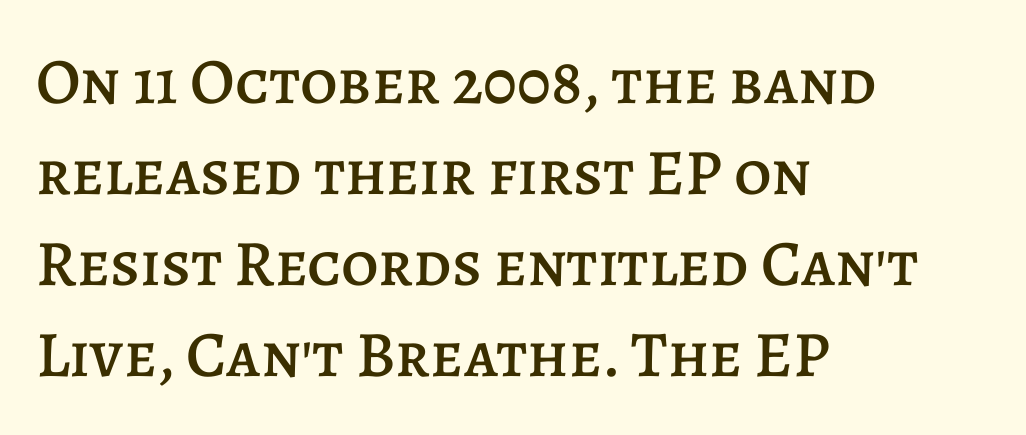
You could not count columns in this text — the font is proportionally spaced. Nothing unusual about the tracking: characters are spaced as the font intends. A clean baseline with only descenders dipping below it. Whoever set this chose a conventional vertical rhythm. Reading down the block, your eye returns to a fixed left position each line.
